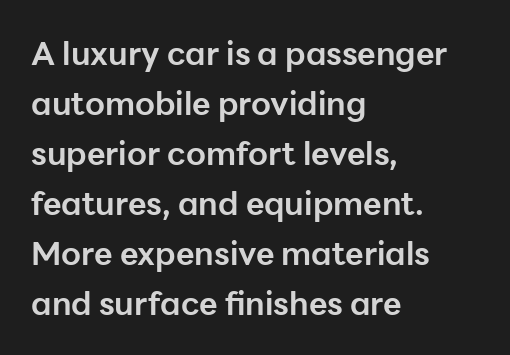
{"serif": "no", "italic": "no", "bold": "yes", "weight": "bold", "width": "normal", "stroke_contrast": "low", "x_height": "medium", "monospaced": "no", "underline": "no", "align": "left", "line_spacing": "normal", "line_spacing_ratio": 1.56, "letter_spacing": "normal", "letter_spacing_em": 0.0, "glyph_px": 32}
